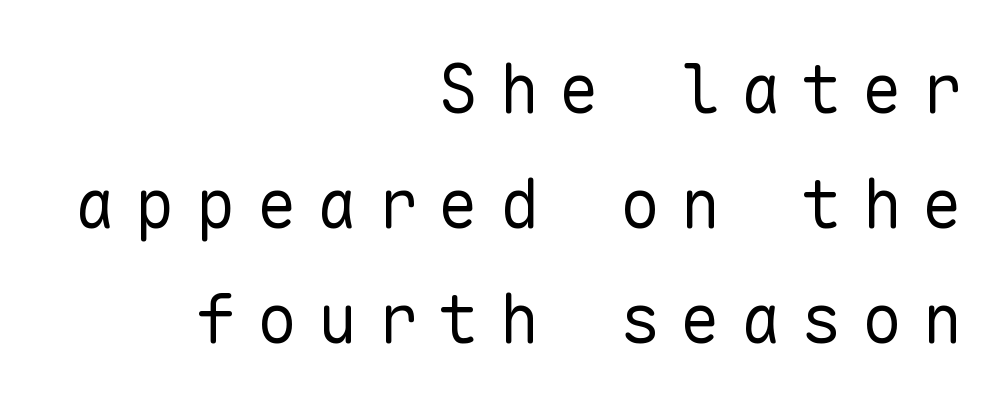
{"serif": "no", "italic": "no", "bold": "no", "weight": "regular", "width": "normal", "stroke_contrast": "low", "x_height": "medium", "monospaced": "yes", "underline": "no", "align": "right", "line_spacing": "normal", "line_spacing_ratio": 1.69, "letter_spacing": "wide", "letter_spacing_em": 0.29, "glyph_px": 68}
